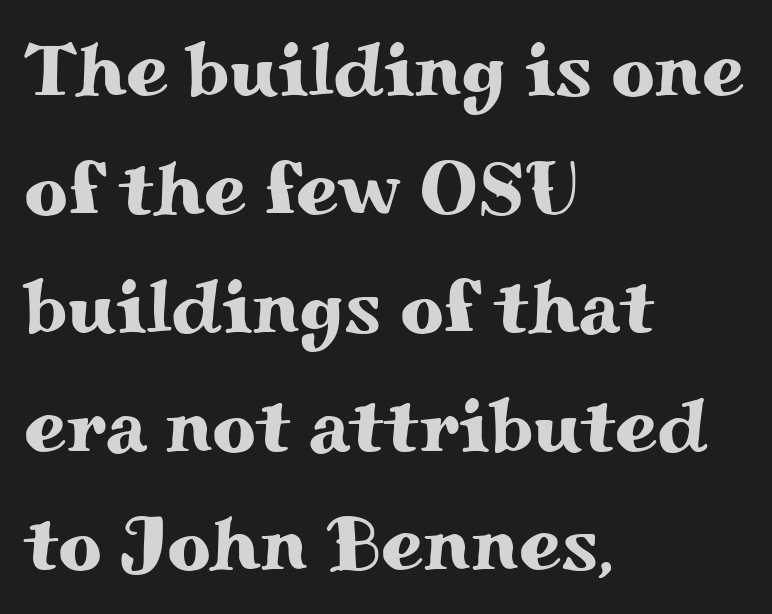
Glyph-to-glyph distance matches everyday printed text. A typesetter would label this face a serif. Vertically, the passage feels balanced, rows spaced as you'd expect. The axis of the letterforms is exactly vertical.
